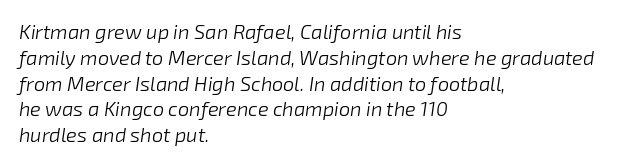
{"italic": "yes", "lean": "right", "slant_degrees": 8, "bold": "no", "underline": "no", "align": "left", "line_spacing": "normal", "line_spacing_ratio": 1.29, "letter_spacing": "normal", "letter_spacing_em": 0.0, "glyph_px": 20}
